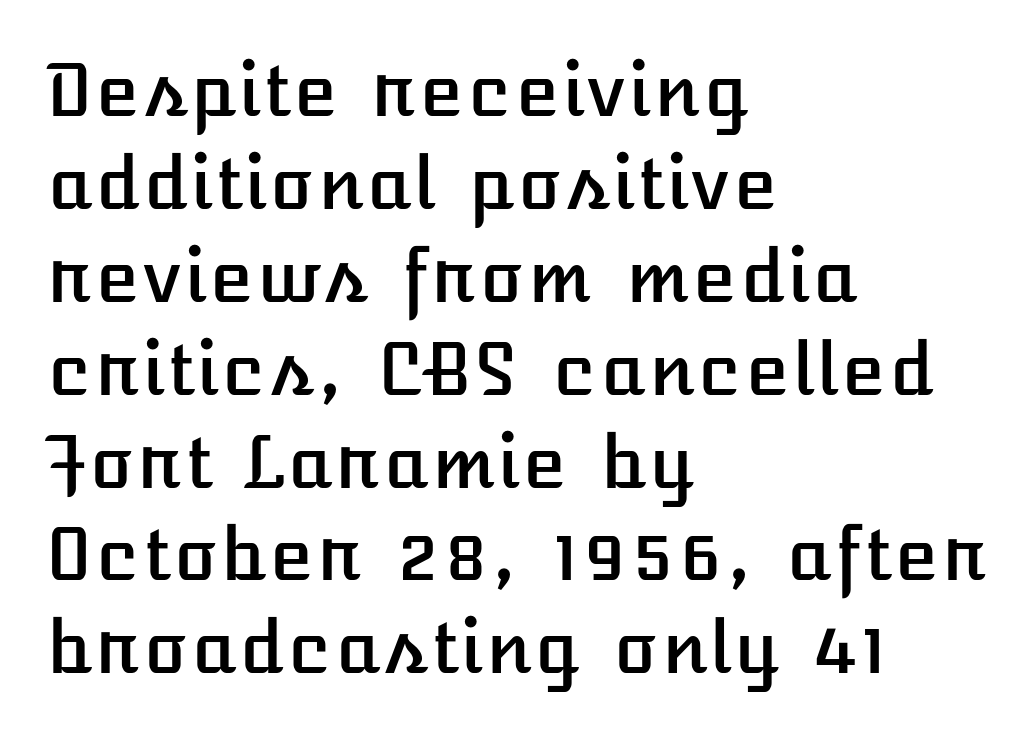
The rows are spaced the way most documents space them. This sample is left-justified, so line endings fall wherever the words run out. Anything drawn beneath the words? Only blank space. The lettering stays uniformly vertical, giving the passage a roman look. The face used here is rendered with its standard letterfit.
